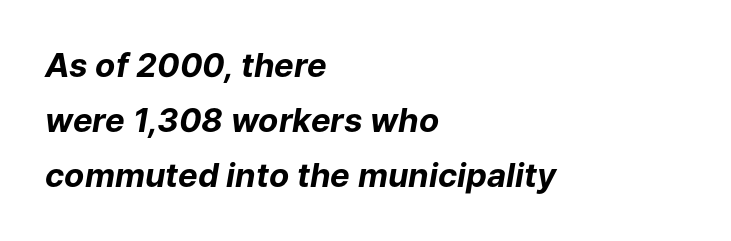
The image shows 33 px bold type, italic (leaning right); set left-aligned, normal line spacing (1.67x), normal letter spacing, not underlined; low stroke contrast and a medium x-height.
